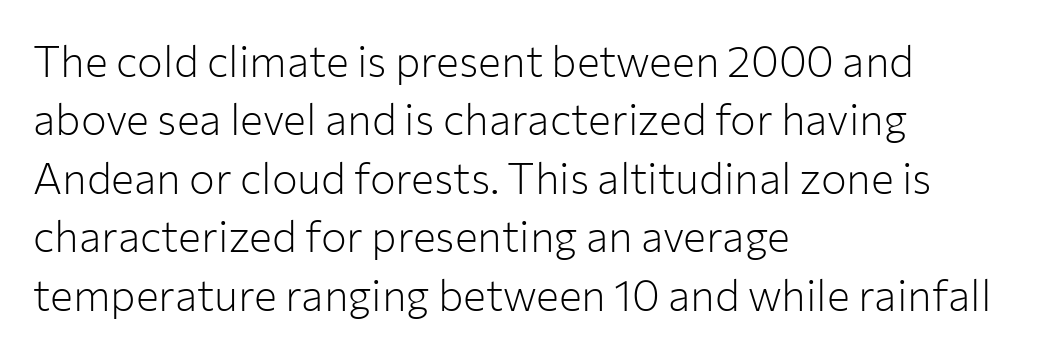
Q: Is the text bold? A: No.
Q: Is the text italic (slanted)? A: No, it is upright.
Q: Is the typeface a serif or a sans-serif typeface? A: Sans-serif.
Q: Is the text underlined? A: No.
Q: How is the paragraph aligned? A: Left-aligned.
Q: Is the spacing between letters normal or unusually wide? A: Normal.
Q: Is the spacing between lines tight, normal or loose? A: Normal.
Q: Width (condensed, normal, or wide)? A: Normal.
Q: Stroke contrast? A: Low.
Q: x-height? A: Medium.
Q: Monospaced? A: No.
